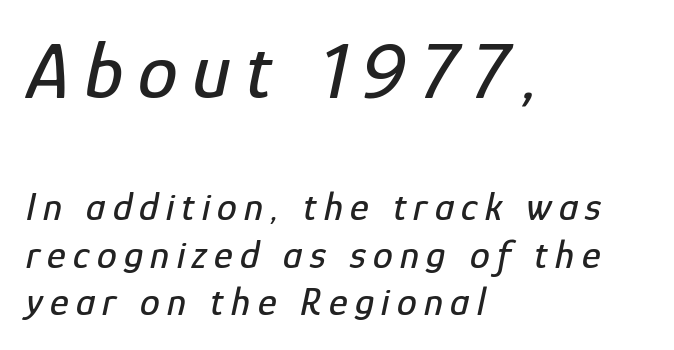
{"italic": "yes", "lean": "right", "slant_degrees": 12, "width": "condensed", "stroke_contrast": "low", "x_height": "medium", "monospaced": "no", "underline": "no", "align": "left", "line_spacing_ratio": 1.18, "larger_block": "first", "size_ratio": 2.0, "glyph_px": 80}
